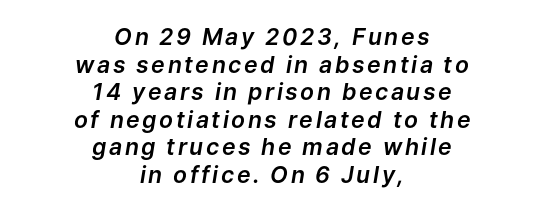
Q: Is the text italic (slanted)? A: Yes, it leans right by about 9 degrees.
Q: Is the text underlined? A: No.
Q: How is the paragraph aligned? A: Centered.
